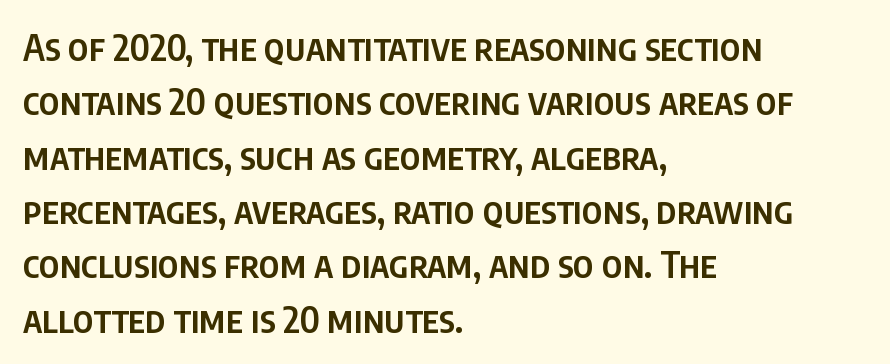
The horizontal fit of the characters is conventional and even. Summary of vertical rhythm: regular, with standard interline spacing. Style check: upright. Stroke thickness is moderately raised; the sample reads as semibold. The typesetter chose a ragged-right arrangement here.
